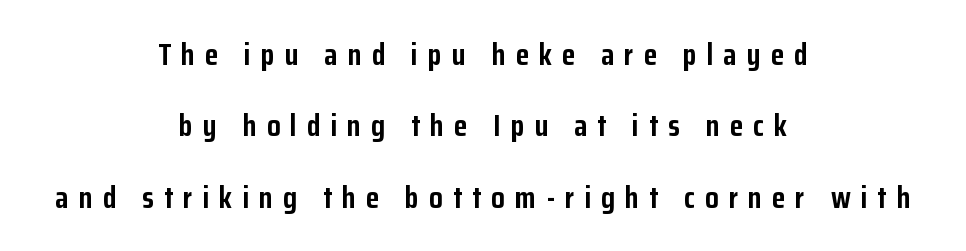
The face used here is rendered with a markedly widened letterfit. The rendering shows plain stroke endings on the letterforms — a sans-serif design. Leftover space on each line is divided equally before and after the words. Horizontal bands of white between lines are thick stripes. Students, this is bold: see how much ink each stroke carries. It's the straight-up-and-down kind of type.
